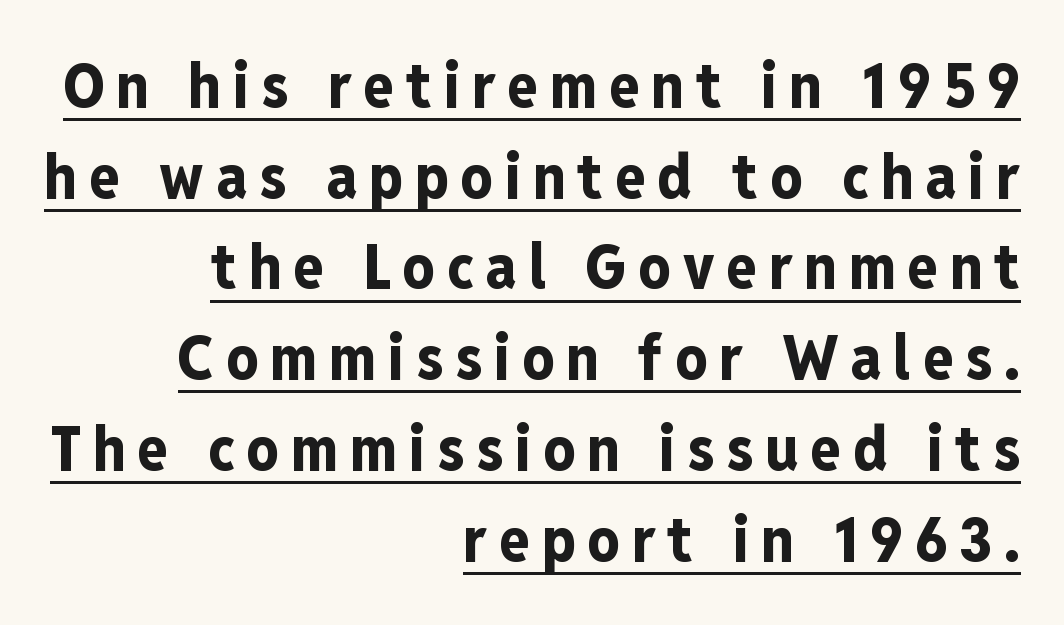
Q: Is the text bold? A: Yes.
Q: Is the text italic (slanted)? A: No, it is upright.
Q: Is the typeface a serif or a sans-serif typeface? A: Sans-serif.
Q: Is the text underlined? A: Yes.
Q: How is the paragraph aligned? A: Right-aligned.
Q: Is the spacing between lines tight, normal or loose? A: Normal.
Q: Width (condensed, normal, or wide)? A: Condensed.
Q: Stroke contrast? A: Low.
Q: x-height? A: Medium.
Q: Monospaced? A: No.
